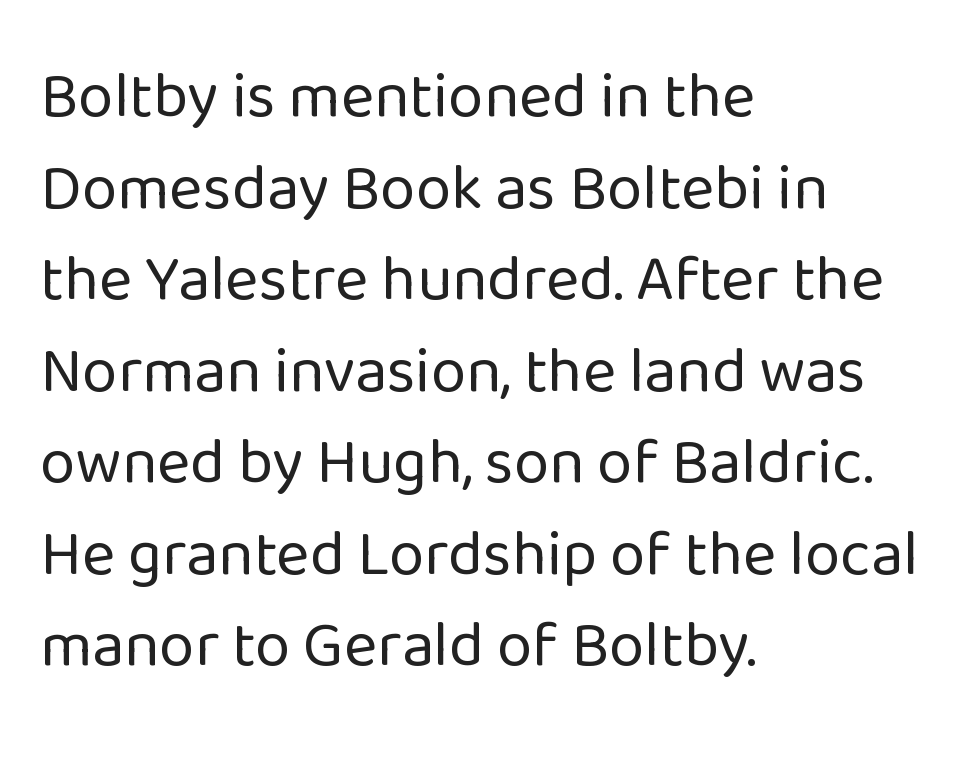
The image shows 64 px regular-weight sans-serif type, upright; set left-aligned, normal line spacing (1.43x), normal letter spacing, not underlined; low stroke contrast and a medium x-height.
